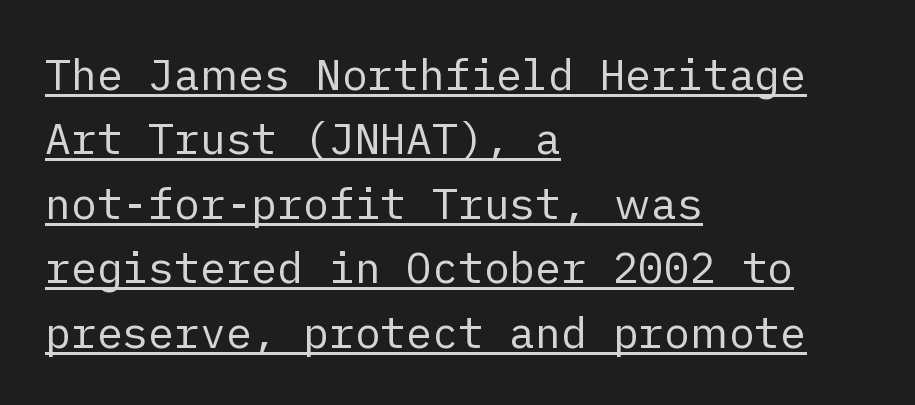
The image shows 43 px regular-weight sans-serif type, upright; set left-aligned, normal line spacing (1.5x), normal letter spacing, underlined; low stroke contrast and a medium x-height.
